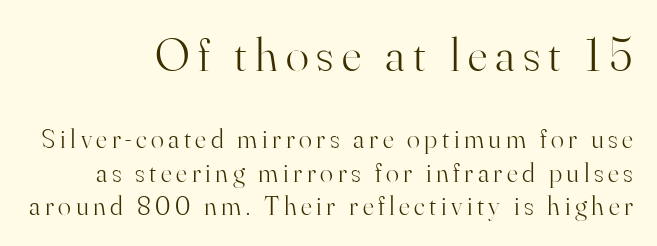
Q: Is the text bold? A: No.
Q: Is the text italic (slanted)? A: No, it is upright.
Q: Is the typeface a serif or a sans-serif typeface? A: Serif.
Q: Is the text underlined? A: No.
Q: How is the paragraph aligned? A: Right-aligned.
Q: Which block of text is set in a larger size, the first (top) or the second (bottom)? A: The first (top) one.
Q: Width (condensed, normal, or wide)? A: Normal.
Q: Stroke contrast? A: High.
Q: x-height? A: Small.
Q: Monospaced? A: No.
